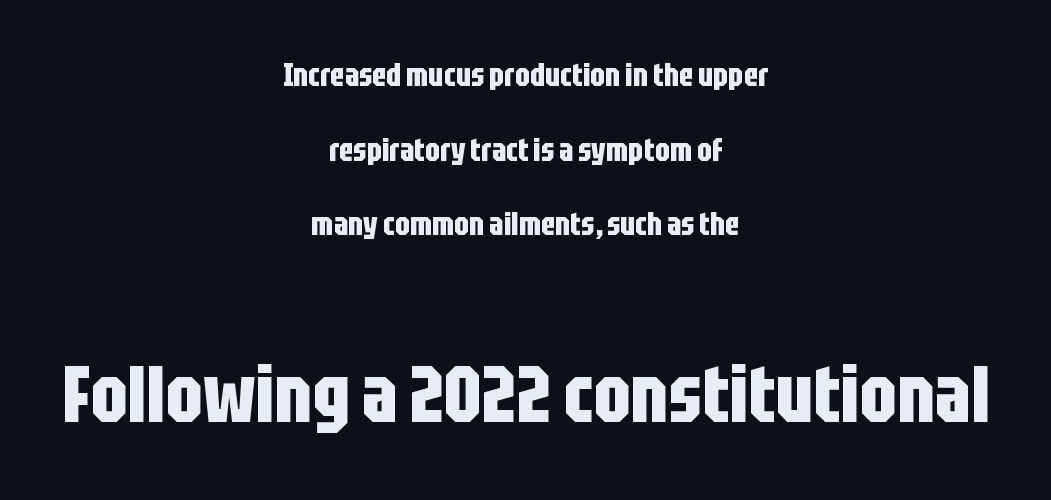
The image shows 80 px bold, condensed sans-serif type, upright; set centered, loose line spacing (2.33x), normal letter spacing, not underlined; the second (bottom) block is 2.5x larger; low stroke contrast and a large x-height.
